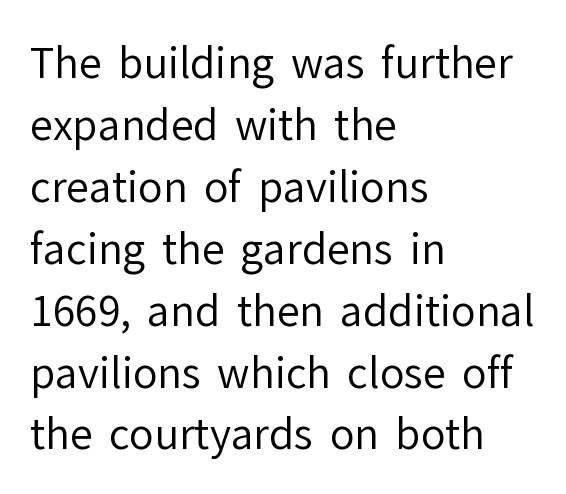
{"serif": "no", "italic": "no", "bold": "no", "weight": "regular", "width": "normal", "stroke_contrast": "low", "x_height": "medium", "monospaced": "no", "underline": "no", "align": "left", "line_spacing": "normal", "line_spacing_ratio": 1.51, "letter_spacing": "normal", "letter_spacing_em": 0.0, "glyph_px": 41}
